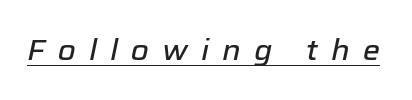
The image shows 29 px text type, italic (leaning right); set unusually wide letter spacing (+0.45 em), underlined; low stroke contrast and a medium x-height.
